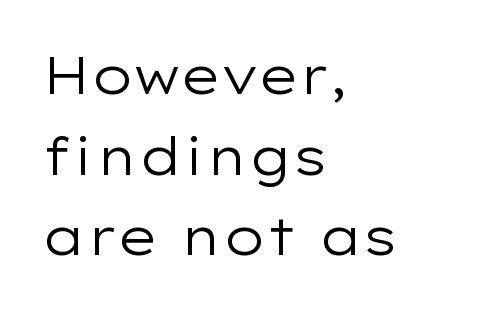
Q: Is the text bold? A: No.
Q: Is the text italic (slanted)? A: No, it is upright.
Q: Is the typeface a serif or a sans-serif typeface? A: Sans-serif.
Q: Is the text underlined? A: No.
Q: How is the paragraph aligned? A: Left-aligned.
Q: Is the spacing between letters normal or unusually wide? A: Normal.
Q: Is the spacing between lines tight, normal or loose? A: Normal.
Q: Width (condensed, normal, or wide)? A: Wide.
Q: Stroke contrast? A: Low.
Q: x-height? A: Medium.
Q: Monospaced? A: No.
